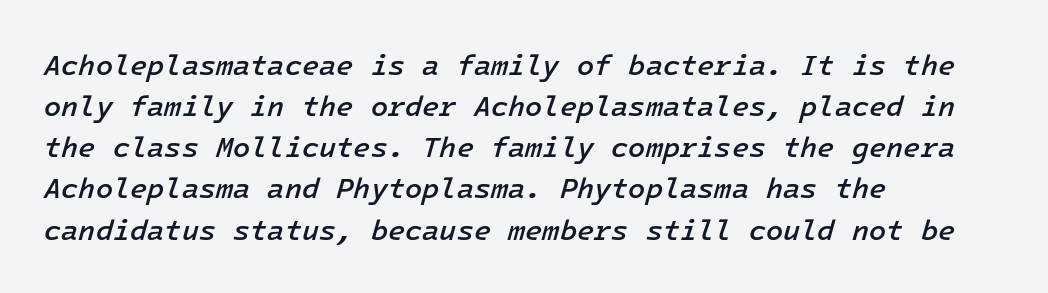
Q: Is the text bold? A: Semi-bold.
Q: Is the text italic (slanted)? A: Yes, it leans right by about 16 degrees.
Q: Is the text underlined? A: No.
Q: How is the paragraph aligned? A: Left-aligned.
Q: Is the spacing between letters normal or unusually wide? A: Normal.
Q: Is the spacing between lines tight, normal or loose? A: Normal.
Q: Width (condensed, normal, or wide)? A: Normal.
Q: Stroke contrast? A: Low.
Q: x-height? A: Medium.
